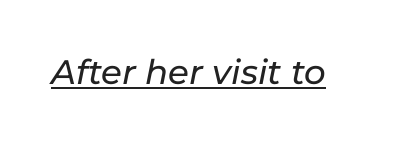
The face used here is proportionally spaced, like ordinary book or web type. You could call the tracking neutral — neither tight nor loose. Looking at the ascenders, they clearly lean. The glyphs are accompanied by a horizontal stroke just below them.
